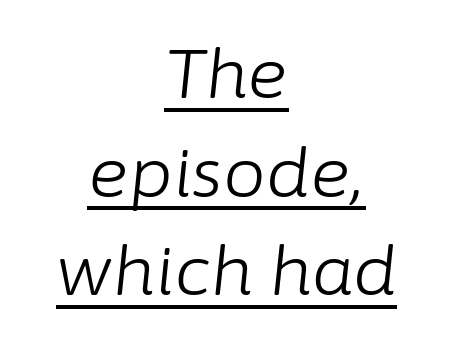
{"italic": "yes", "lean": "right", "slant_degrees": 6, "bold": "no", "weight": "light", "width": "normal", "stroke_contrast": "low", "x_height": "medium", "monospaced": "no", "underline": "yes", "align": "center", "line_spacing": "normal", "line_spacing_ratio": 1.45, "letter_spacing": "normal", "letter_spacing_em": 0.0, "glyph_px": 68}
